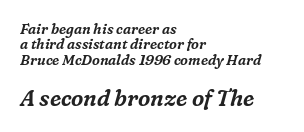
{"italic": "yes", "lean": "right", "slant_degrees": 16, "underline": "no", "align": "left", "line_spacing": "tight", "line_spacing_ratio": 1.1, "letter_spacing": "normal", "letter_spacing_em": 0.0, "larger_block": "second", "size_ratio": 1.57, "glyph_px": 22}
